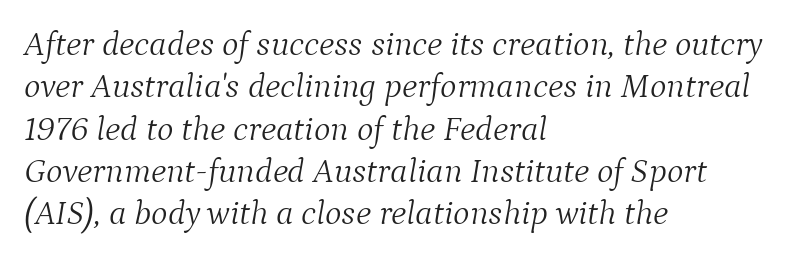
The image shows 35 px light serif type, italic (leaning right); set left-aligned, line spacing 1.21x, normal letter spacing, not underlined; medium stroke contrast and a medium x-height.
